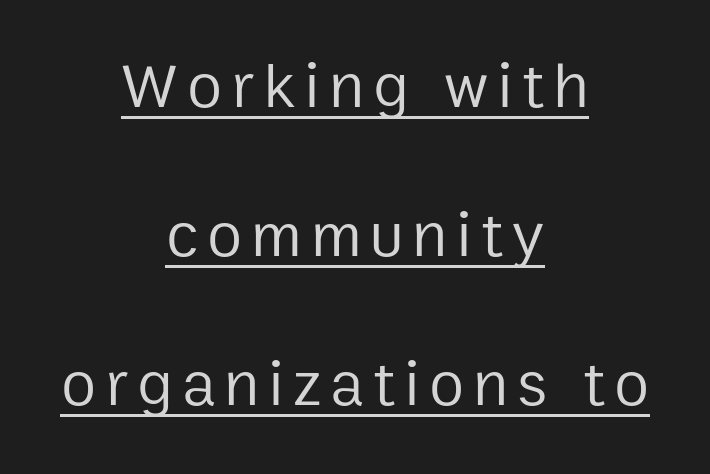
Glance below the letters and you will spot a drawn line. Visually the block forms a symmetrical silhouette, jagged on both flanks. Airy leading. The face used here is a sans, in the tradition of grotesques and geometrics.
